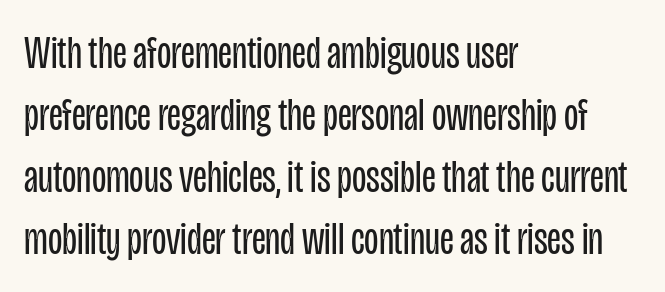
{"serif": "no", "italic": "no", "bold": "no", "weight": "regular", "width": "condensed", "stroke_contrast": "low", "x_height": "large", "monospaced": "no", "underline": "no", "align": "left", "line_spacing": "normal", "line_spacing_ratio": 1.32, "letter_spacing": "normal", "letter_spacing_em": 0.0, "glyph_px": 47}
